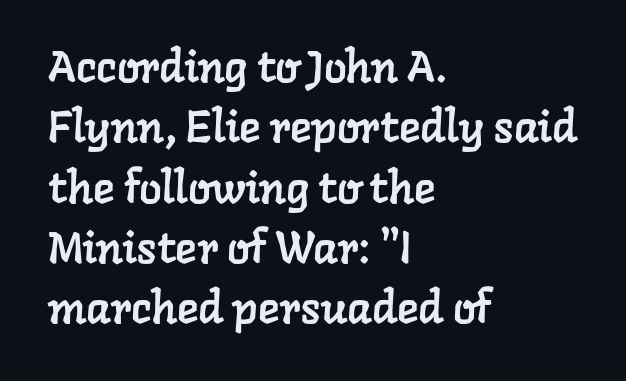
{"serif": "yes", "width": "normal", "stroke_contrast": "low", "x_height": "medium", "monospaced": "no", "underline": "no", "align": "left", "line_spacing": "normal", "line_spacing_ratio": 1.34, "letter_spacing": "normal", "letter_spacing_em": 0.0, "glyph_px": 45}
